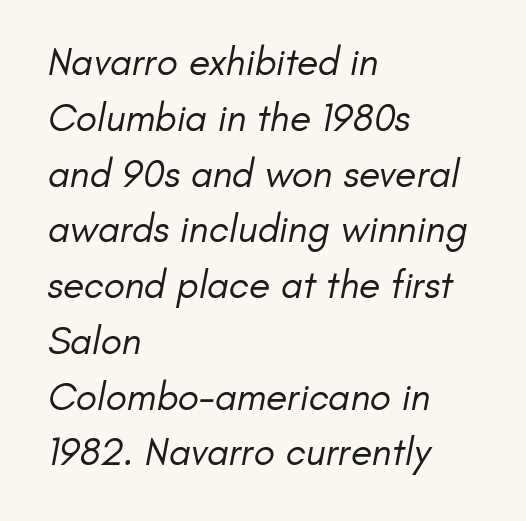
{"serif": "no", "bold": "no", "weight": "regular", "width": "normal", "stroke_contrast": "low", "x_height": "small", "monospaced": "no", "underline": "no", "align": "left", "line_spacing": "normal", "line_spacing_ratio": 1.43, "letter_spacing": "normal", "letter_spacing_em": 0.0, "glyph_px": 39}
